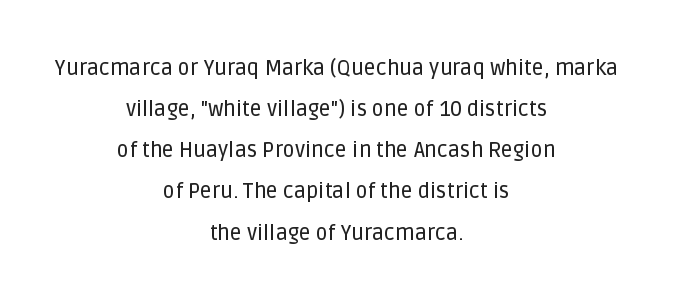
The image shows 21 px text type, upright; set centered, loose line spacing (1.96x), normal letter spacing, not underlined.
